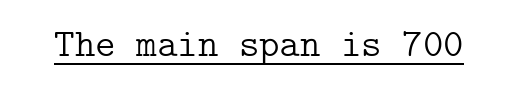
The passage shown is not bold in any degree. It's the straight-up-and-down kind of type. This rendering leaves character spacing at its baseline value. In terms of letterform style, serifs are clearly present. The lettering is marked with a stroke running underneath it.
